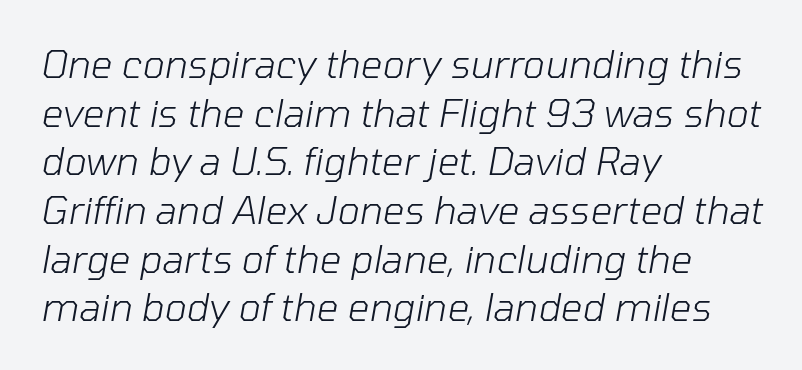
Q: Is the text bold? A: No.
Q: Is the text italic (slanted)? A: Yes, it leans right by about 10 degrees.
Q: Is the text underlined? A: No.
Q: How is the paragraph aligned? A: Left-aligned.
Q: Is the spacing between letters normal or unusually wide? A: Normal.
Q: Is the spacing between lines tight, normal or loose? A: Normal.
Q: Width (condensed, normal, or wide)? A: Normal.
Q: Stroke contrast? A: Low.
Q: x-height? A: Medium.
Q: Monospaced? A: No.
